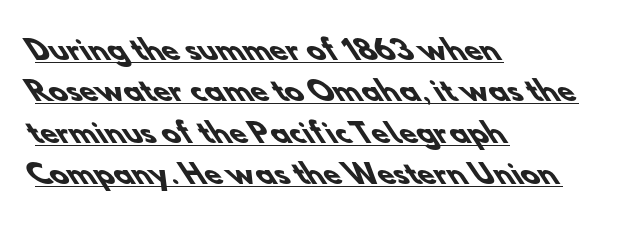
The image shows 27 px bold type; set left-aligned, normal line spacing (1.53x), normal letter spacing, underlined.
